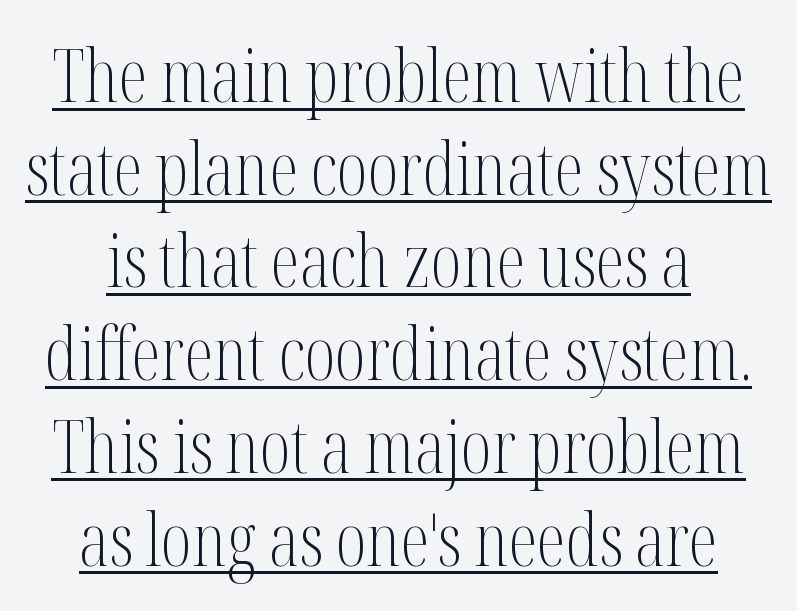
{"serif": "yes", "italic": "no", "bold": "no", "weight": "light", "width": "condensed", "stroke_contrast": "medium", "x_height": "medium", "monospaced": "no", "underline": "yes", "line_spacing": "normal", "line_spacing_ratio": 1.27, "letter_spacing": "normal", "letter_spacing_em": 0.0, "glyph_px": 73}
